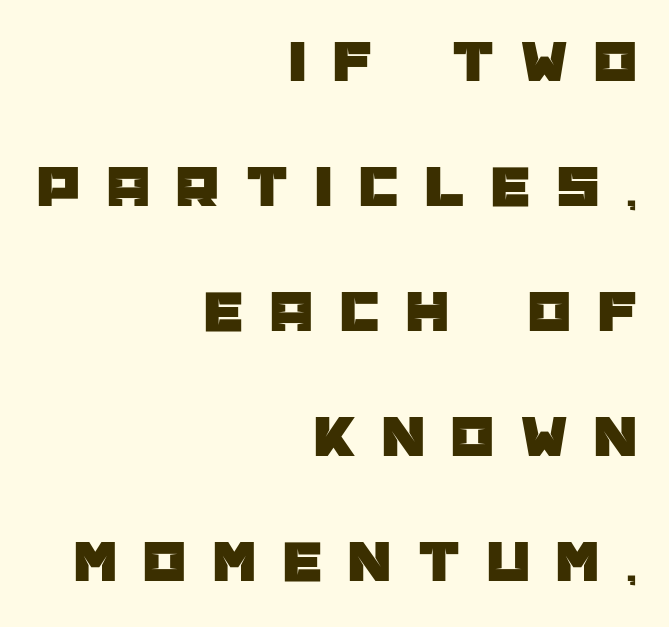
Q: Is the text italic (slanted)? A: No, it is upright.
Q: Is the typeface a serif or a sans-serif typeface? A: Sans-serif.
Q: Is the text underlined? A: No.
Q: How is the paragraph aligned? A: Right-aligned.
Q: Is the spacing between letters normal or unusually wide? A: Unusually wide.
Q: Is the spacing between lines tight, normal or loose? A: Loose.
Q: Width (condensed, normal, or wide)? A: Normal.
Q: Stroke contrast? A: Low.
Q: x-height? A: Large.
Q: Monospaced? A: No.
